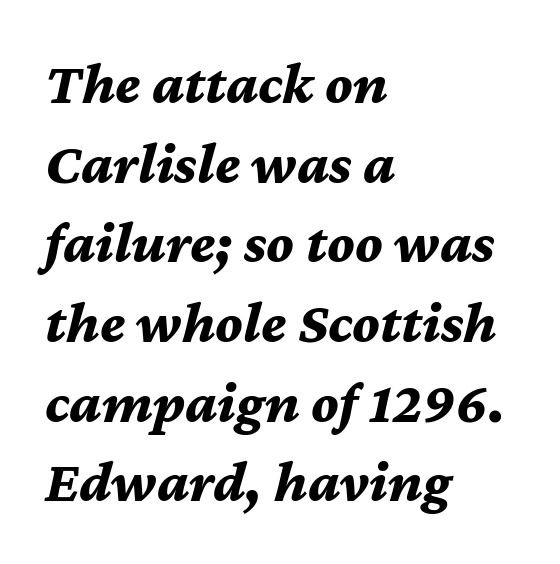
Q: Is the text bold? A: Yes.
Q: Is the text italic (slanted)? A: Yes, it leans right by about 12 degrees.
Q: Is the text underlined? A: No.
Q: How is the paragraph aligned? A: Left-aligned.
Q: Is the spacing between letters normal or unusually wide? A: Normal.
Q: Is the spacing between lines tight, normal or loose? A: Normal.
Q: Width (condensed, normal, or wide)? A: Normal.
Q: Stroke contrast? A: Medium.
Q: x-height? A: Medium.
Q: Monospaced? A: No.
